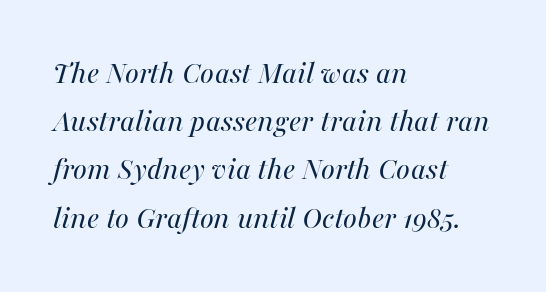
Q: Is the text bold? A: No.
Q: Is the text italic (slanted)? A: Yes, it leans right by about 16 degrees.
Q: Is the text underlined? A: No.
Q: How is the paragraph aligned? A: Left-aligned.
Q: Is the spacing between letters normal or unusually wide? A: Normal.
Q: Is the spacing between lines tight, normal or loose? A: Normal.
Q: Width (condensed, normal, or wide)? A: Normal.
Q: Stroke contrast? A: Medium.
Q: x-height? A: Medium.
Q: Monospaced? A: No.
